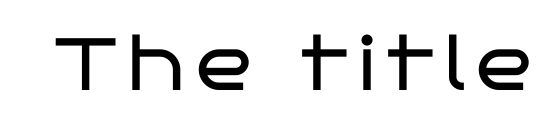
The image shows 74 px regular-weight, wide sans-serif type, upright; set not underlined; low stroke contrast and a large x-height.
